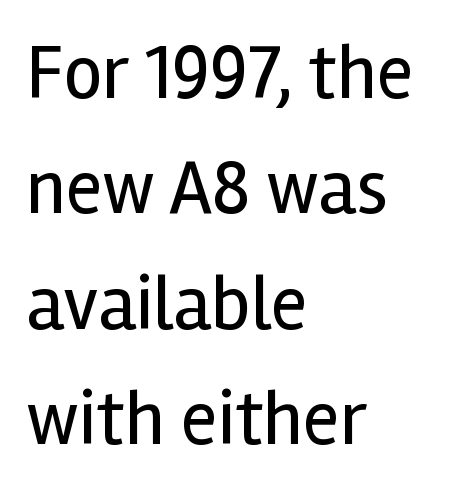
Q: Is the text bold? A: No.
Q: Is the text italic (slanted)? A: No, it is upright.
Q: Is the typeface a serif or a sans-serif typeface? A: Sans-serif.
Q: Is the text underlined? A: No.
Q: How is the paragraph aligned? A: Left-aligned.
Q: Is the spacing between letters normal or unusually wide? A: Normal.
Q: Is the spacing between lines tight, normal or loose? A: Normal.
Q: Width (condensed, normal, or wide)? A: Normal.
Q: x-height? A: Medium.
Q: Monospaced? A: No.
